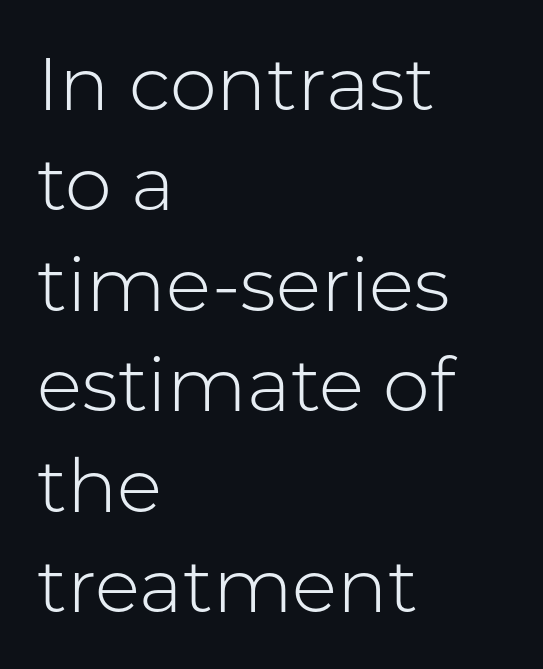
No heavy texture on the line: the type isn't bold. These lines are set flush left with a ragged right edge. The letters advance in unequal steps, a hallmark of proportional type. Plain, unruled lines of type. The face used here is rendered with its standard letterfit.
